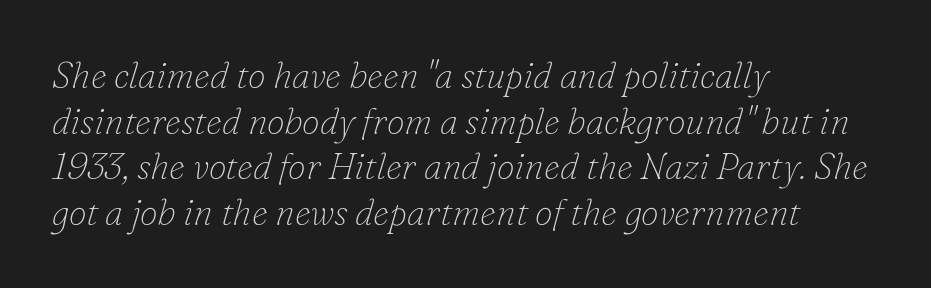
Q: Is the text bold? A: No.
Q: Is the text italic (slanted)? A: Yes, it leans right by about 16 degrees.
Q: Is the typeface a serif or a sans-serif typeface? A: Serif.
Q: Is the text underlined? A: No.
Q: How is the paragraph aligned? A: Left-aligned.
Q: Is the spacing between letters normal or unusually wide? A: Normal.
Q: Is the spacing between lines tight, normal or loose? A: Normal.
Q: Width (condensed, normal, or wide)? A: Normal.
Q: Stroke contrast? A: Low.
Q: x-height? A: Small.
Q: Monospaced? A: No.
